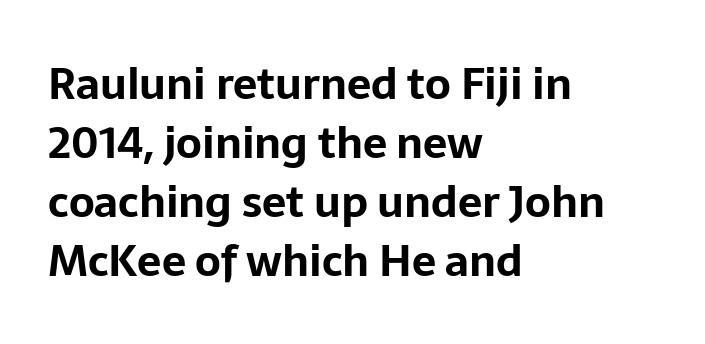
In terms of posture, this sample is upright. Check under the words: just untouched page. Check where the strokes stop: nothing finishes them off — pure sans. Compared with typical paragraphs, the rows here are spaced about the same. Caption: multi-line text, flush left, ragged right. The face used here is rendered with its standard letterfit.
